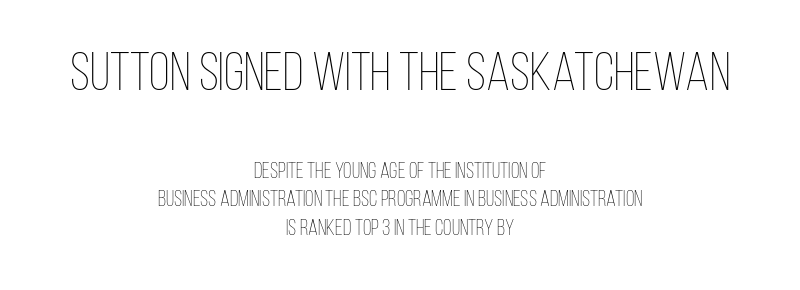
Q: Is the text bold? A: No.
Q: Is the text italic (slanted)? A: No, it is upright.
Q: Is the text underlined? A: No.
Q: How is the paragraph aligned? A: Centered.
Q: Is the spacing between letters normal or unusually wide? A: Normal.
Q: Is the spacing between lines tight, normal or loose? A: Normal.
Q: Which block of text is set in a larger size, the first (top) or the second (bottom)? A: The first (top) one.
Q: Width (condensed, normal, or wide)? A: Condensed.
Q: Stroke contrast? A: Low.
Q: x-height? A: Large.
Q: Monospaced? A: No.
